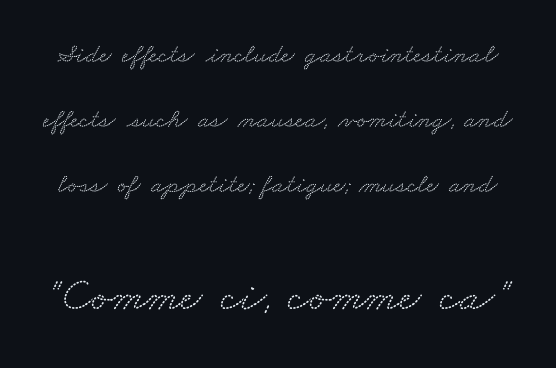
Q: Is the typeface a serif or a sans-serif typeface? A: Serif.
Q: Is the text underlined? A: No.
Q: Is the spacing between letters normal or unusually wide? A: Normal.
Q: Is the spacing between lines tight, normal or loose? A: Loose.
Q: Which block of text is set in a larger size, the first (top) or the second (bottom)? A: The second (bottom) one.
Q: Width (condensed, normal, or wide)? A: Wide.
Q: Stroke contrast? A: Low.
Q: x-height? A: Small.
Q: Monospaced? A: No.
